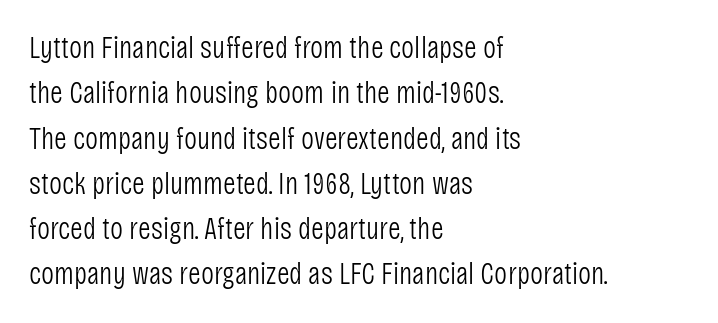
The image shows 31 px light, condensed sans-serif type, upright; set left-aligned, normal line spacing (1.46x), normal letter spacing, not underlined; low stroke contrast and a large x-height.
